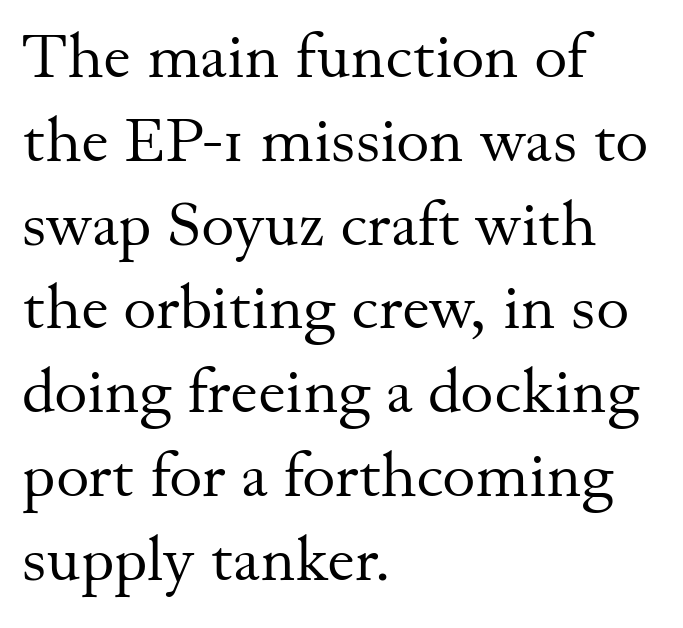
{"serif": "yes", "italic": "no", "bold": "no", "weight": "regular", "width": "normal", "stroke_contrast": "medium", "x_height": "small", "monospaced": "no", "underline": "no", "align": "left", "line_spacing": "normal", "line_spacing_ratio": 1.33, "letter_spacing": "normal", "letter_spacing_em": 0.0, "glyph_px": 63}
